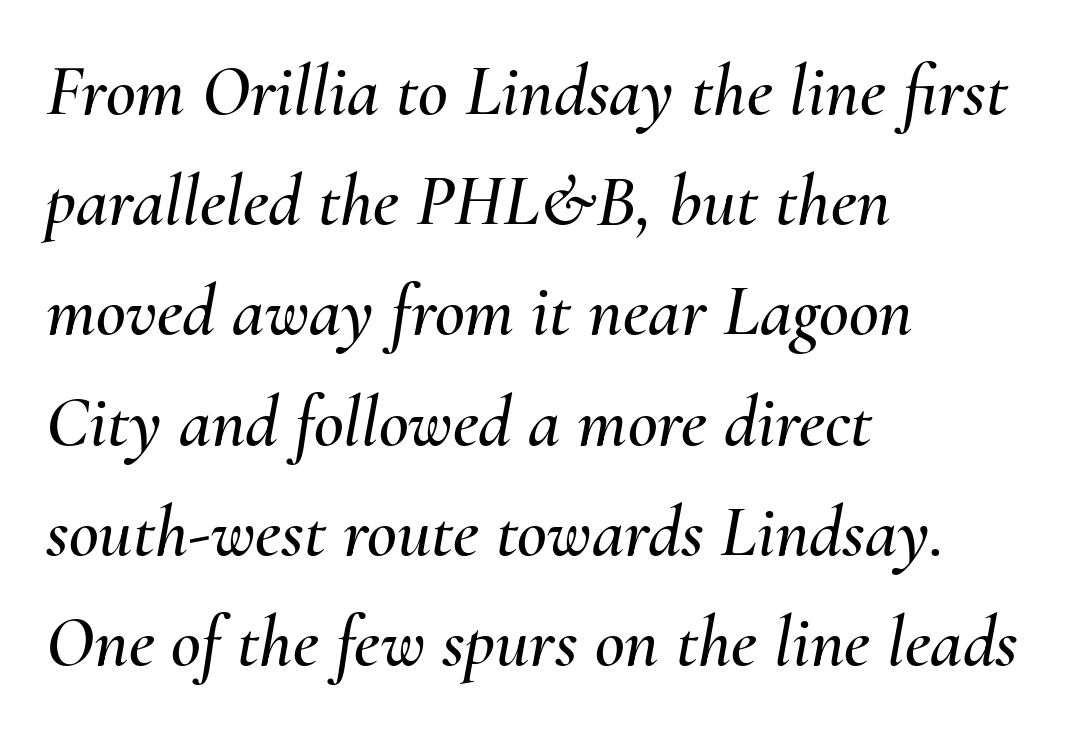
{"italic": "yes", "lean": "right", "slant_degrees": 10, "width": "normal", "stroke_contrast": "medium", "x_height": "small", "monospaced": "no", "underline": "no", "align": "left", "line_spacing": "normal", "line_spacing_ratio": 1.51, "letter_spacing": "normal", "letter_spacing_em": 0.0, "glyph_px": 73}
